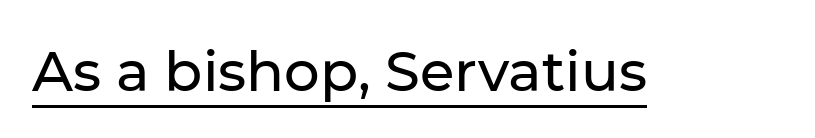
{"serif": "no", "italic": "no", "width": "normal", "stroke_contrast": "low", "x_height": "medium", "monospaced": "no", "underline": "yes", "letter_spacing": "normal", "letter_spacing_em": 0.0, "glyph_px": 56}
